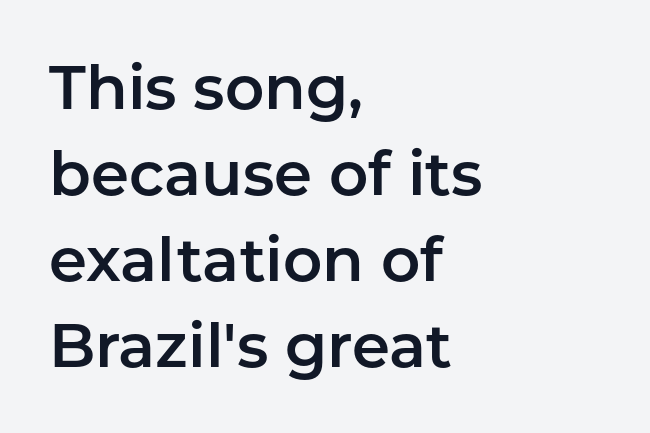
{"serif": "no", "italic": "no", "width": "normal", "stroke_contrast": "low", "x_height": "medium", "monospaced": "no", "underline": "no", "align": "left", "line_spacing": "normal", "line_spacing_ratio": 1.41, "letter_spacing": "normal", "letter_spacing_em": 0.0, "glyph_px": 61}
